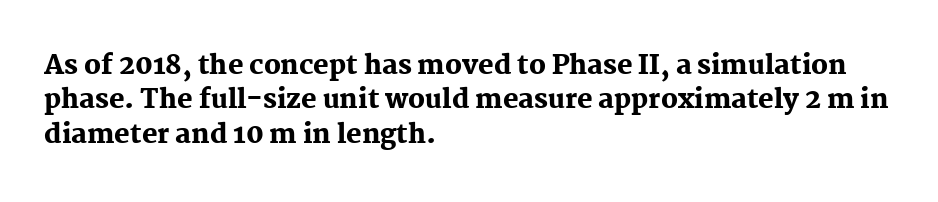
Words appear dense and cohesive because spacing is normal. Typeset ragged right — the left edge is the straight one. This sample keeps an unexceptional amount of space between lines. A clean baseline with only descenders dipping below it. Notice how thick the strokes are: this is what a full bold looks like. This is the regular roman posture of the typeface.
